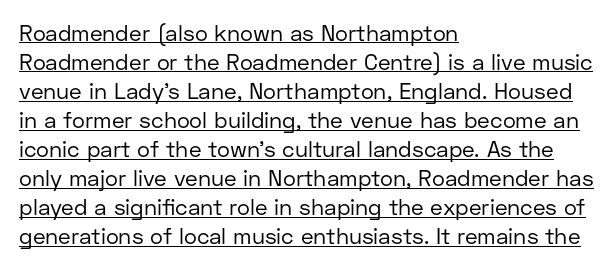
{"italic": "no", "bold": "no", "underline": "yes", "align": "left", "line_spacing": "normal", "line_spacing_ratio": 1.32, "letter_spacing": "normal", "letter_spacing_em": 0.0, "glyph_px": 22}
